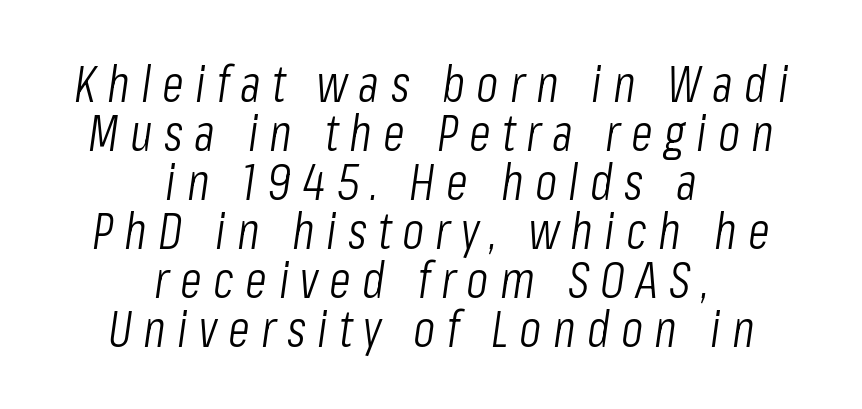
The image shows 51 px light, condensed type, italic (leaning right); set centered, tight line spacing (0.96x), unusually wide letter spacing (+0.22 em), not underlined; low stroke contrast and a medium x-height.
